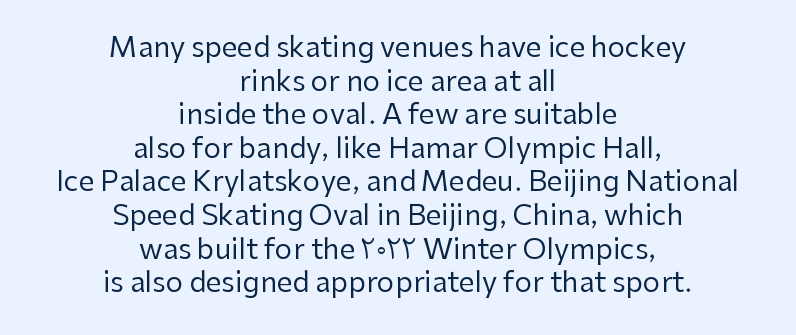
The image shows 28 px regular-weight sans-serif type, upright; set centered, line spacing 1.2x, normal letter spacing, not underlined; low stroke contrast and a medium x-height.
